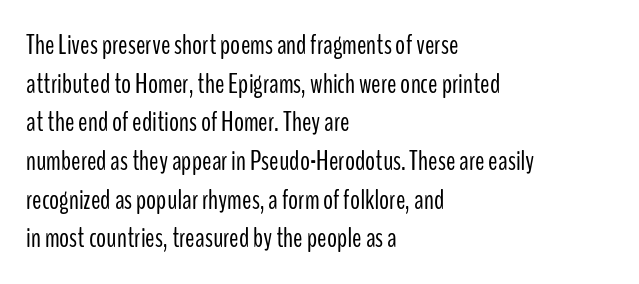
This rendering employs a face without finishing strokes, i.e., a sans-serif. Type without underlining. The lines in this sample share a left origin and differ only in where they stop. Here the glyphs are tracked normally, forming tight word shapes.
